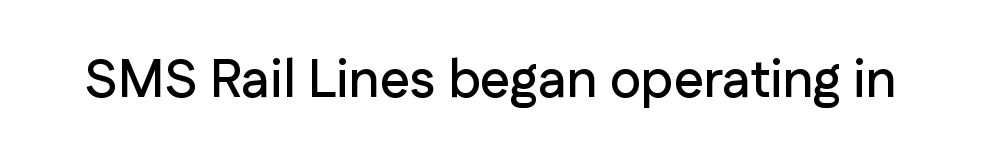
This is the regular roman posture of the typeface. The area under the type is left untouched. The passage shown has conventional tracking throughout. The text was rendered using a sans face with plain stroke endings. Spacing verdict: proportional, widths tailored to each character.
